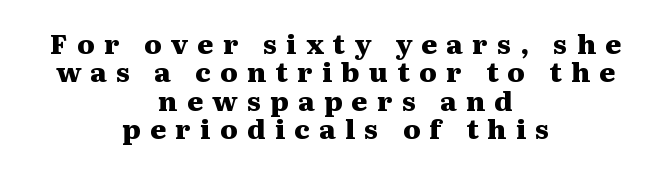
{"italic": "no", "bold": "yes", "underline": "no", "align": "center", "line_spacing": "tight", "line_spacing_ratio": 1.05, "letter_spacing": "wide", "letter_spacing_em": 0.35, "glyph_px": 27}
